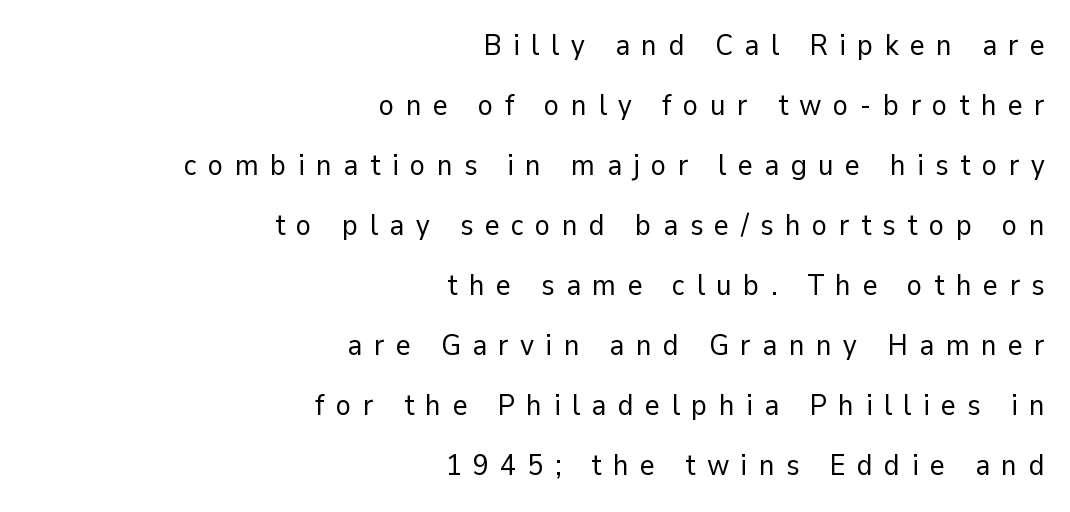
The image shows 29 px regular-weight sans-serif type, upright; set right-aligned, loose line spacing (2.07x), unusually wide letter spacing (+0.39 em), not underlined; low stroke contrast and a medium x-height.
